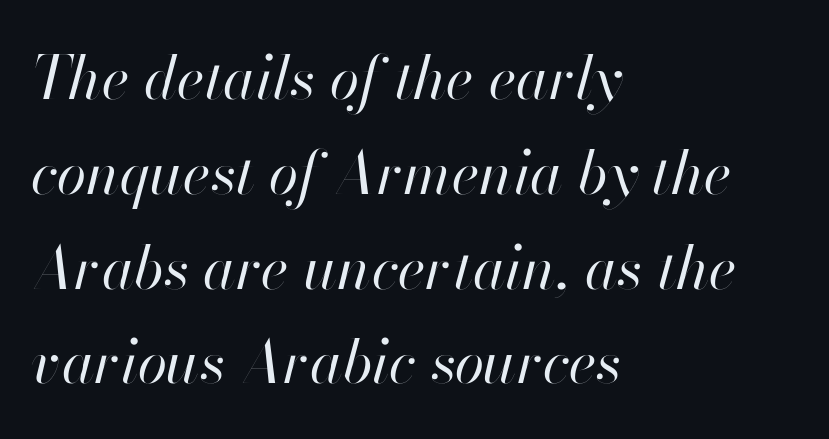
The image shows 60 px regular-weight type, italic (leaning right); set left-aligned, normal line spacing (1.58x), normal letter spacing, not underlined; high stroke contrast and a small x-height.
